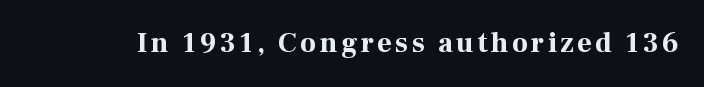
Glance below the letters and you will spot only blank space. Classification — serif. How heavy is the stroke? Heavy — this is a bold. No italicization has been applied; the sample stays upright. Spacing verdict: proportional, widths tailored to each character.
